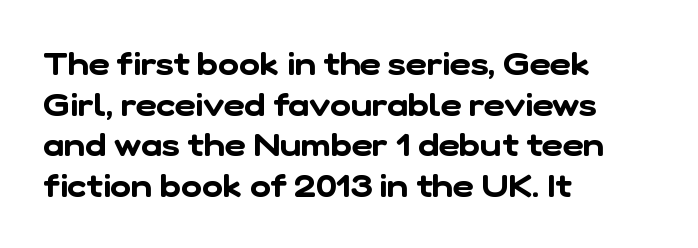
{"serif": "no", "width": "normal", "stroke_contrast": "low", "x_height": "medium", "monospaced": "no", "underline": "no", "align": "left", "line_spacing": "normal", "line_spacing_ratio": 1.27, "letter_spacing": "normal", "letter_spacing_em": 0.0, "glyph_px": 32}
